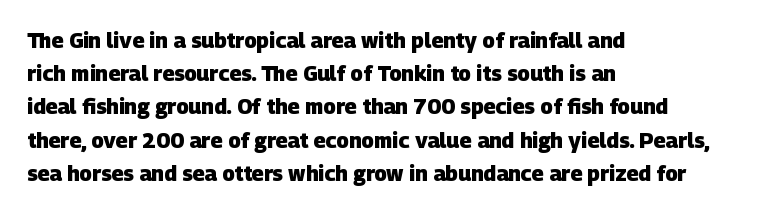
{"bold": "yes", "underline": "no", "align": "left", "line_spacing": "normal", "line_spacing_ratio": 1.58, "letter_spacing": "normal", "letter_spacing_em": 0.0, "glyph_px": 21}
